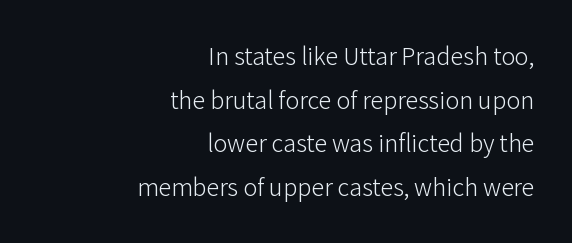
Q: Is the text bold? A: No.
Q: Is the text italic (slanted)? A: No, it is upright.
Q: Is the text underlined? A: No.
Q: How is the paragraph aligned? A: Right-aligned.
Q: Is the spacing between letters normal or unusually wide? A: Normal.
Q: Is the spacing between lines tight, normal or loose? A: Normal.
